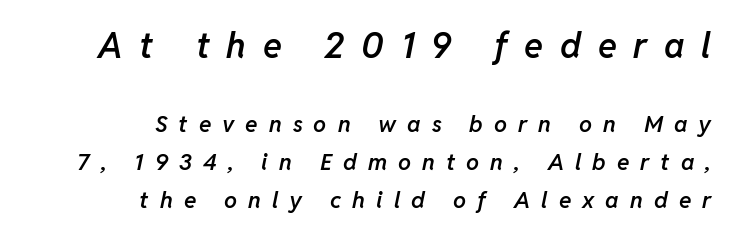
The passage shown is typed in a proportional face where columns would drift. Honestly, the letter spacing is so wide it's the main thing you notice. This block has exactly the height ordinary leading produces. Descender tails drop into unmarked territory.
